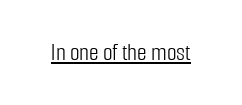
{"italic": "no", "bold": "no", "underline": "yes", "letter_spacing": "normal", "letter_spacing_em": 0.0, "glyph_px": 25}
